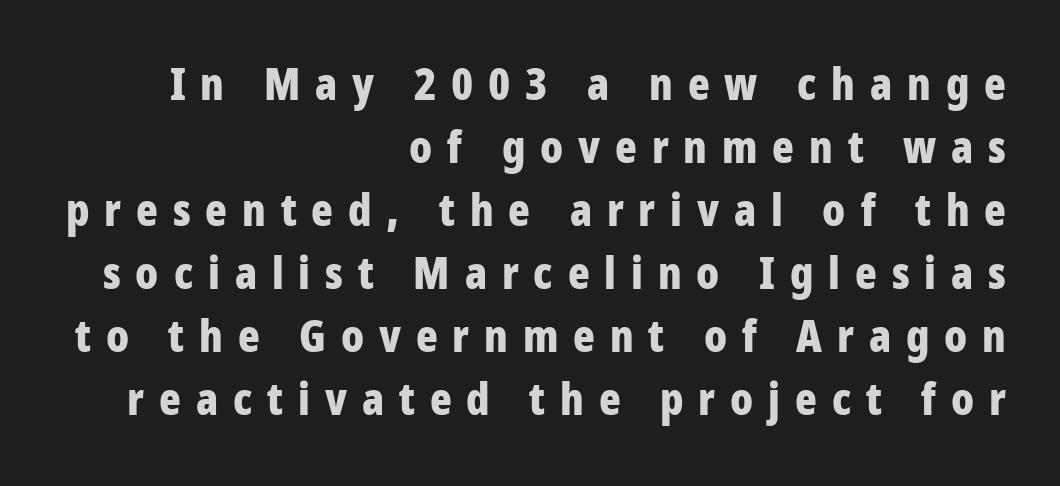
{"serif": "no", "italic": "no", "bold": "yes", "weight": "bold", "width": "condensed", "stroke_contrast": "low", "x_height": "large", "monospaced": "no", "underline": "no", "align": "right", "line_spacing": "normal", "line_spacing_ratio": 1.4, "letter_spacing": "wide", "letter_spacing_em": 0.33, "glyph_px": 45}
